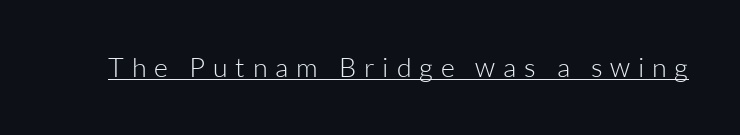
{"italic": "no", "bold": "no", "underline": "yes", "letter_spacing": "wide", "letter_spacing_em": 0.29, "glyph_px": 27}
